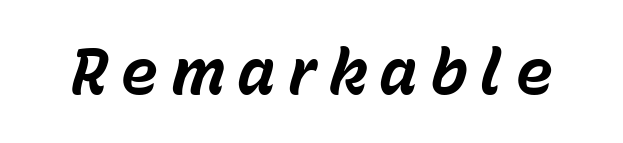
The image shows 64 px bold type, italic (leaning right); set not underlined; low stroke contrast and a medium x-height.
